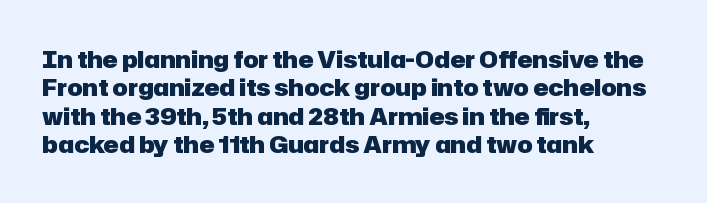
The image shows 23 px bold type, upright; set left-aligned, line spacing 1.23x, normal letter spacing, not underlined.
